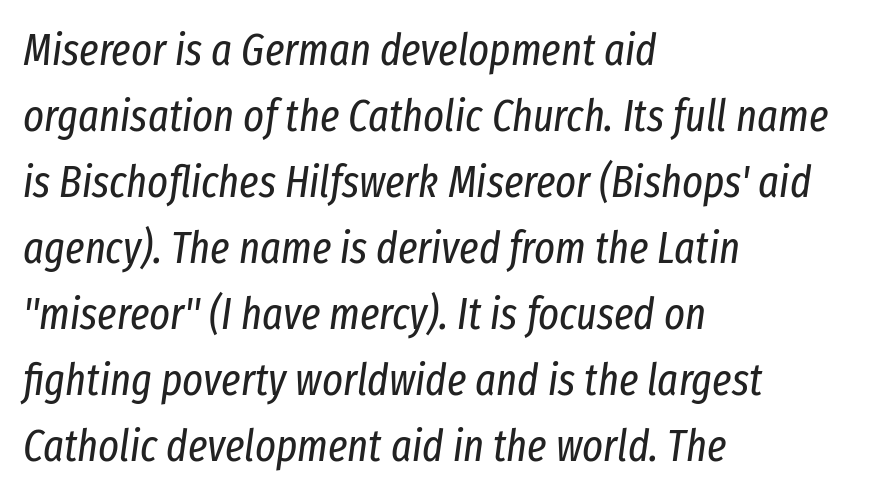
The image shows 44 px regular-weight, condensed type, italic (leaning right); set left-aligned, normal line spacing (1.5x), normal letter spacing, not underlined; low stroke contrast and a medium x-height.
